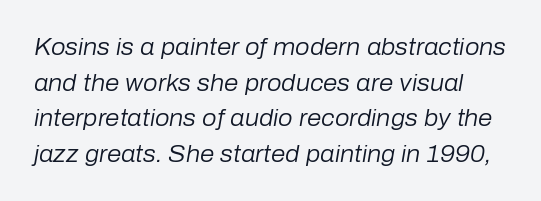
{"italic": "yes", "lean": "right", "slant_degrees": 10, "bold": "no", "underline": "no", "line_spacing": "normal", "line_spacing_ratio": 1.55, "letter_spacing": "normal", "letter_spacing_em": 0.0, "glyph_px": 23}
